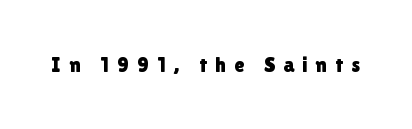
The image shows 21 px text type, upright; set unusually wide letter spacing (+0.38 em), not underlined.
